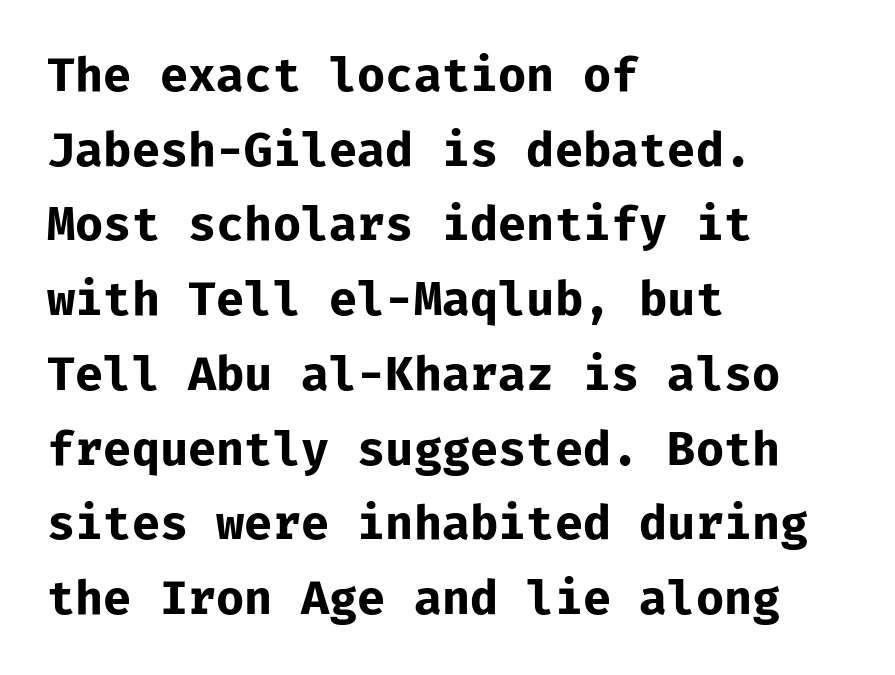
Normally led — the rows are evenly, conventionally spaced. Serif or sans? Sans — the stroke terminals are bare. The lines in this sample share a left origin and differ only in where they stop. These lines are rendered in a fixed-pitch font.
